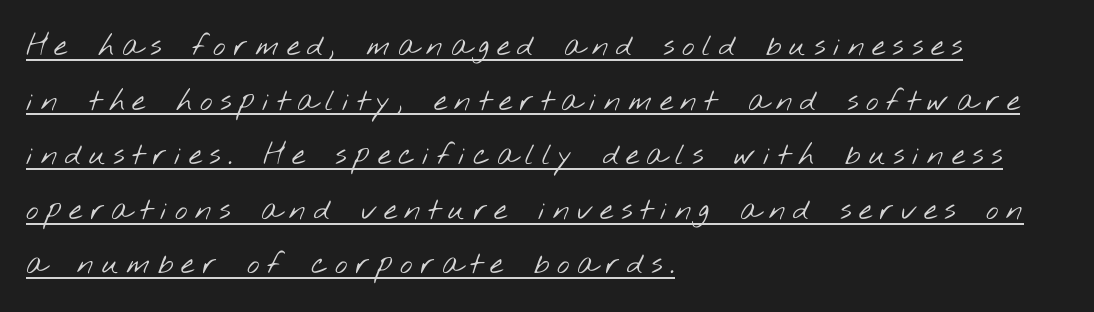
The image shows 30 px light, wide sans-serif type; set left-aligned, line spacing 1.82x, unusually wide letter spacing (+0.25 em), underlined; low stroke contrast and a small x-height.
